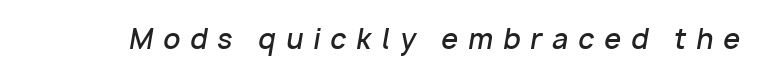
{"italic": "yes", "lean": "right", "slant_degrees": 10, "bold": "semi", "underline": "no", "letter_spacing": "wide", "letter_spacing_em": 0.37, "glyph_px": 27}
